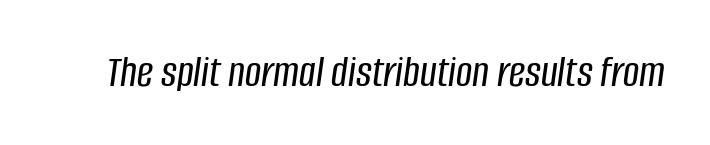
The image shows 45 px condensed type, italic (leaning right); set normal letter spacing, not underlined; low stroke contrast and a large x-height.
